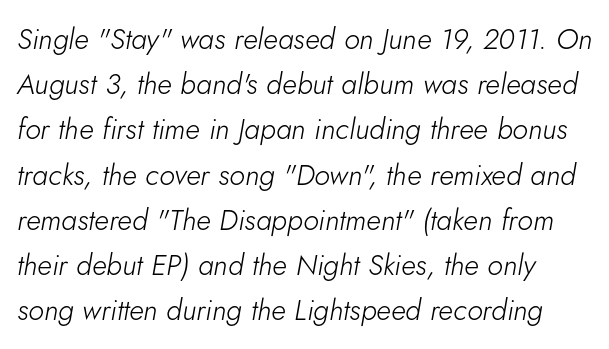
{"italic": "yes", "lean": "right", "slant_degrees": 5, "bold": "no", "weight": "light", "width": "normal", "stroke_contrast": "low", "x_height": "small", "monospaced": "no", "underline": "no", "line_spacing": "normal", "line_spacing_ratio": 1.56, "letter_spacing": "normal", "letter_spacing_em": 0.0, "glyph_px": 29}
